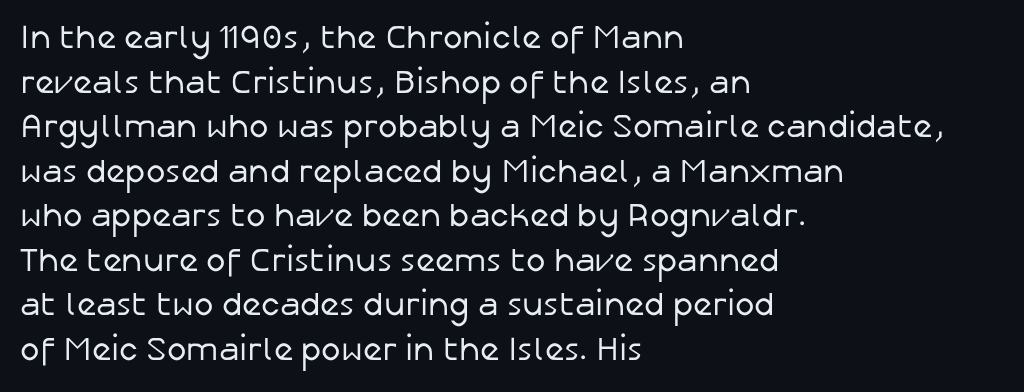
The image shows 33 px regular-weight sans-serif type, upright; set left-aligned, normal line spacing (1.35x), normal letter spacing, not underlined; low stroke contrast and a medium x-height.
